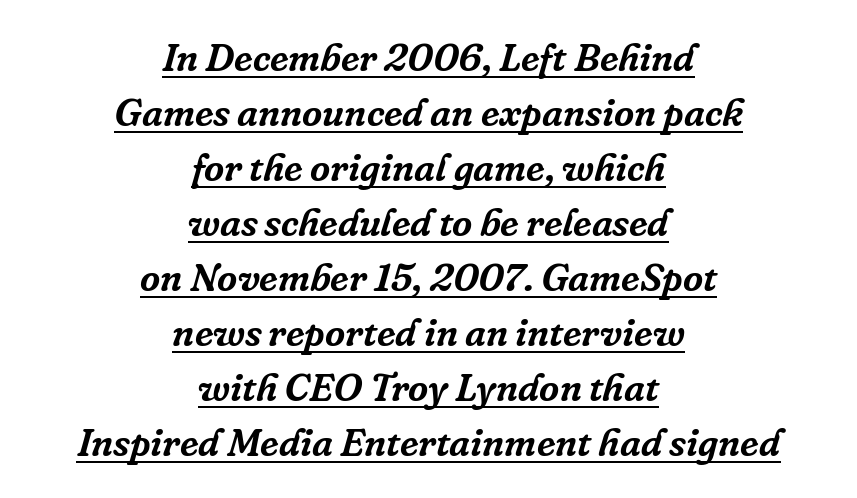
The image shows 39 px serif type, italic (leaning right); set centered, normal line spacing (1.41x), normal letter spacing, underlined; low stroke contrast and a medium x-height.
